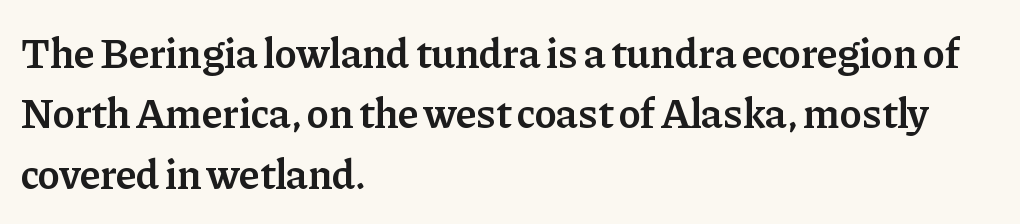
Q: Is the text bold? A: Semi-bold.
Q: Is the text italic (slanted)? A: No, it is upright.
Q: Is the typeface a serif or a sans-serif typeface? A: Serif.
Q: Is the text underlined? A: No.
Q: How is the paragraph aligned? A: Left-aligned.
Q: Is the spacing between letters normal or unusually wide? A: Normal.
Q: Is the spacing between lines tight, normal or loose? A: Normal.
Q: Width (condensed, normal, or wide)? A: Normal.
Q: Stroke contrast? A: Low.
Q: x-height? A: Medium.
Q: Monospaced? A: No.
